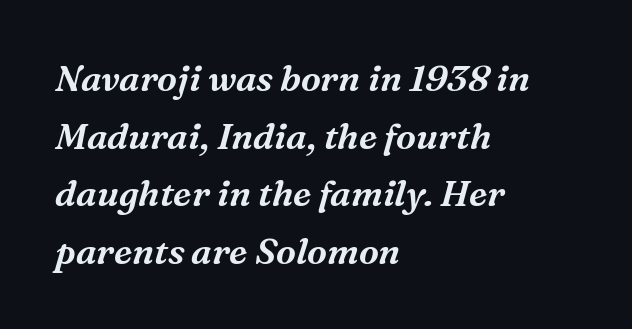
Q: Is the text italic (slanted)? A: Yes, it leans right by about 16 degrees.
Q: Is the typeface a serif or a sans-serif typeface? A: Serif.
Q: Is the text underlined? A: No.
Q: How is the paragraph aligned? A: Left-aligned.
Q: Is the spacing between letters normal or unusually wide? A: Normal.
Q: Is the spacing between lines tight, normal or loose? A: Normal.
Q: Width (condensed, normal, or wide)? A: Normal.
Q: Stroke contrast? A: Medium.
Q: x-height? A: Medium.
Q: Monospaced? A: No.
